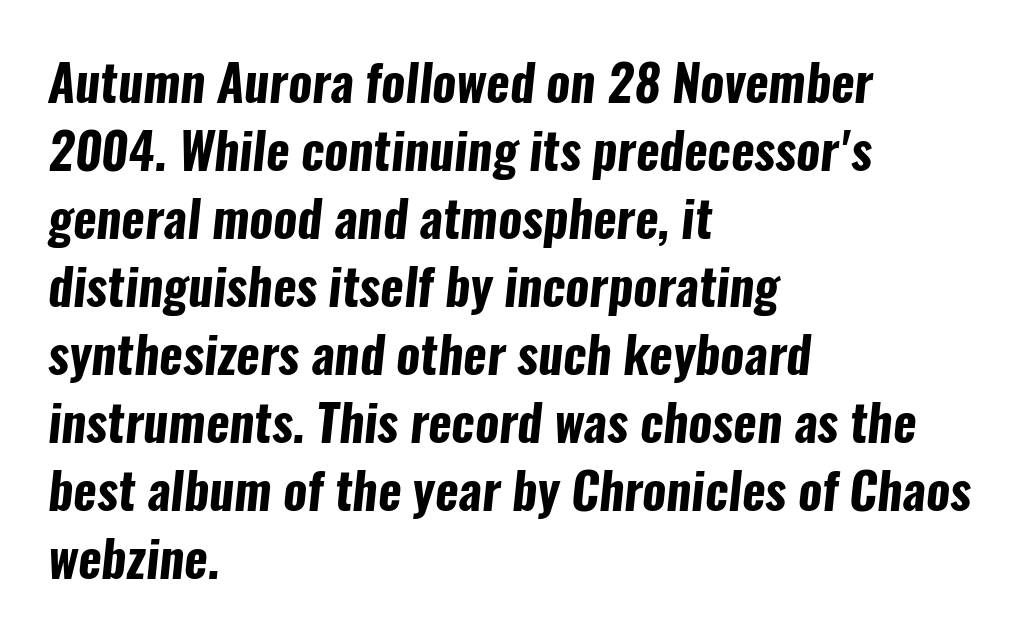
Q: Is the text bold? A: Yes.
Q: Is the typeface a serif or a sans-serif typeface? A: Sans-serif.
Q: Is the text underlined? A: No.
Q: How is the paragraph aligned? A: Left-aligned.
Q: Is the spacing between letters normal or unusually wide? A: Normal.
Q: Is the spacing between lines tight, normal or loose? A: Normal.
Q: Width (condensed, normal, or wide)? A: Condensed.
Q: Stroke contrast? A: Low.
Q: x-height? A: Medium.
Q: Monospaced? A: No.
